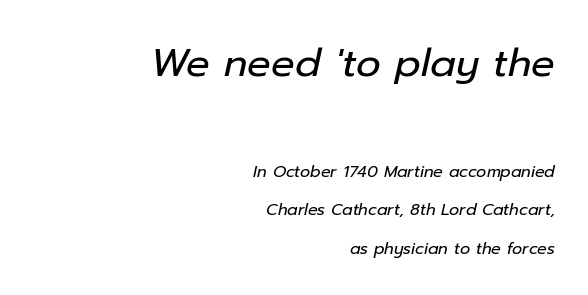
{"italic": "yes", "lean": "right", "slant_degrees": 12, "bold": "no", "weight": "regular", "width": "normal", "stroke_contrast": "low", "x_height": "medium", "monospaced": "no", "underline": "no", "align": "right", "line_spacing": "loose", "line_spacing_ratio": 2.42, "letter_spacing": "normal", "letter_spacing_em": 0.0, "larger_block": "first", "size_ratio": 2.44, "glyph_px": 39}
